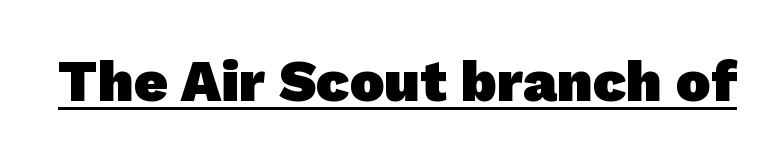
{"serif": "no", "bold": "yes", "weight": "heavy", "width": "normal", "stroke_contrast": "low", "x_height": "medium", "monospaced": "no", "underline": "yes", "letter_spacing": "normal", "letter_spacing_em": 0.0, "glyph_px": 58}
